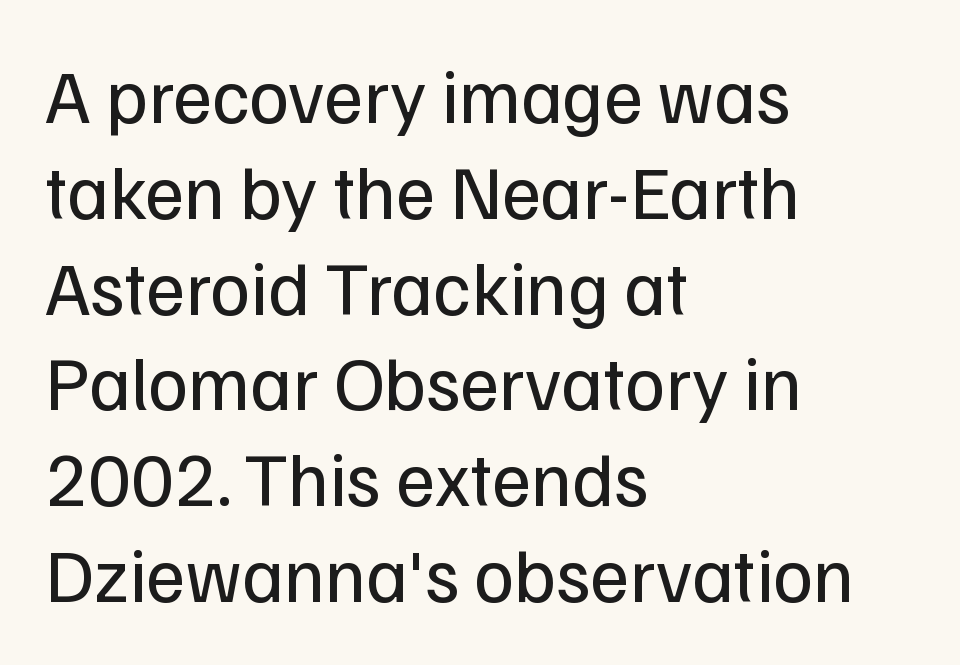
Quick note: underline off. Summary of weight: not heavy and not bold. Unlike a traditional serif, this face leaves its strokes unadorned. In terms of posture, this sample is upright. Tracking value appears to be zero — textbook default spacing.
